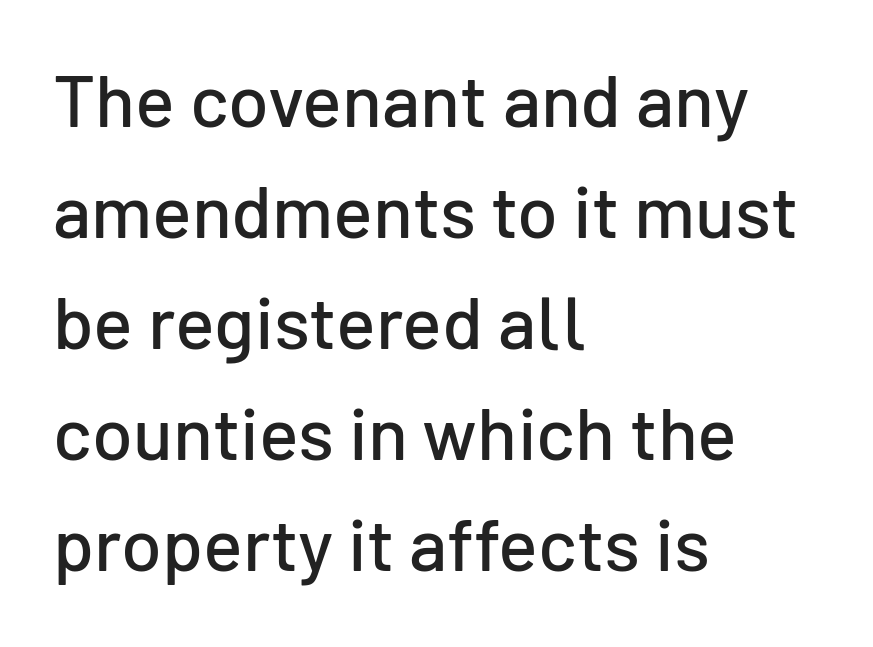
In terms of leading, this rendering sits right in the middle. All the whitespace from short lines collects on the right. Spacing verdict: proportional, widths tailored to each character. The tracking reads as untouched default to a designer's eye. Every character sits straight up, as roman type does. Honestly, there is no underline to notice here at all.
